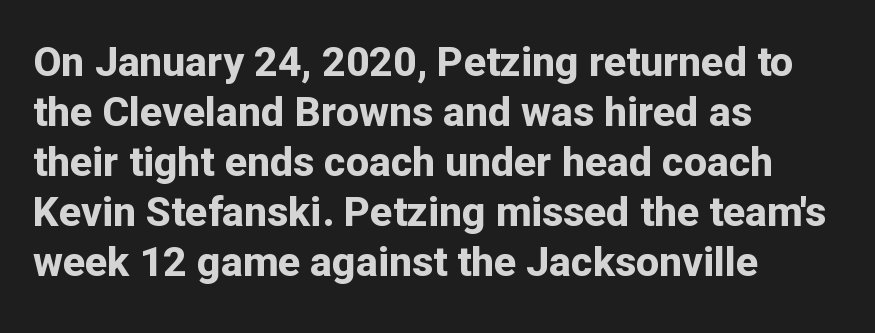
The image shows 41 px bold sans-serif type, upright; set left-aligned, line spacing 1.22x, normal letter spacing, not underlined; low stroke contrast and a medium x-height.
